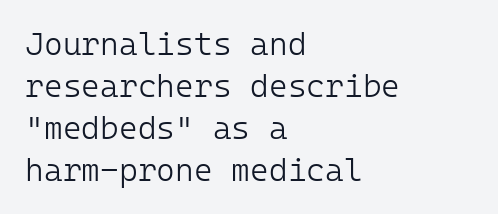
The image shows 32 px light sans-serif type, upright; set left-aligned, normal line spacing (1.31x), normal letter spacing, not underlined; low stroke contrast and a medium x-height.
